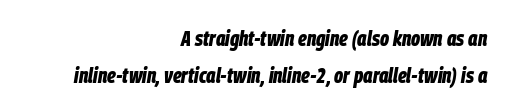
The image shows 22 px bold type, italic (leaning right); set right-aligned, normal line spacing (1.67x), normal letter spacing, not underlined.
